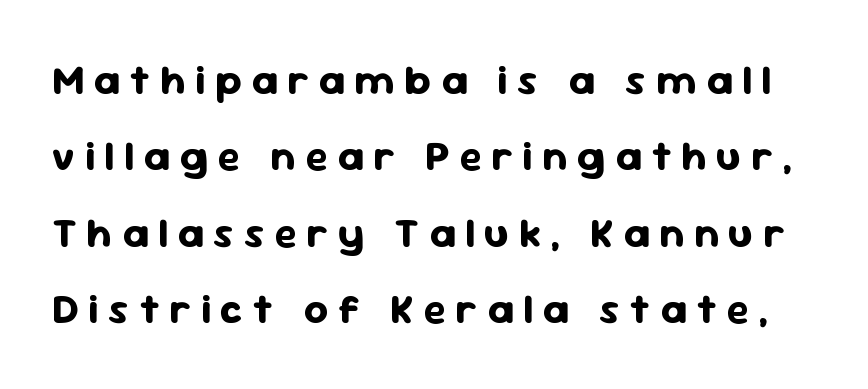
These lines carry a lot of weight — the face is fully bold. A typesetter would call this proportional, since set widths differ per character. Posture: straight, roman, zero tilt. Any mark beneath the type? The region is blank. Short note: letters widely spaced.
